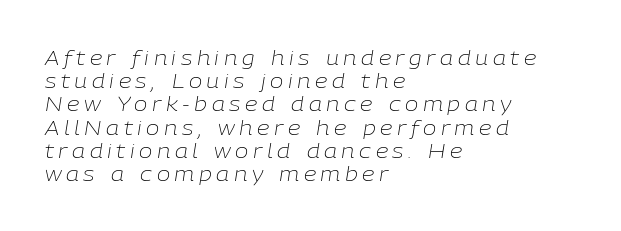
The image shows 20 px text type, italic (leaning right); set left-aligned, line spacing 1.16x, unusually wide letter spacing (+0.23 em), not underlined.
